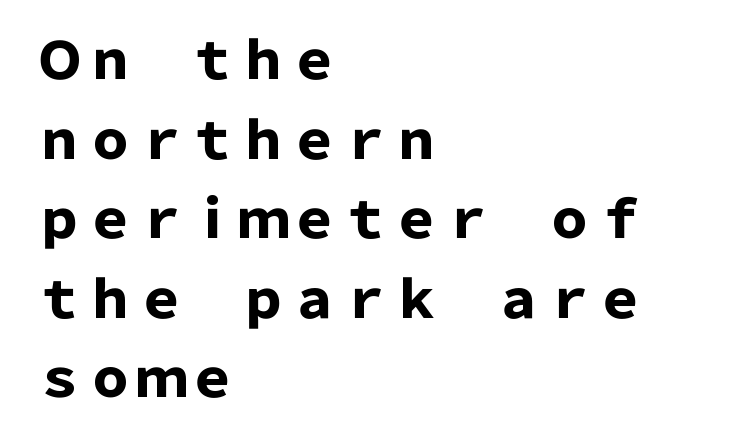
The image shows 51 px heavy sans-serif type, upright; set left-aligned, normal line spacing (1.56x), normal letter spacing, not underlined; low stroke contrast and a medium x-height.
